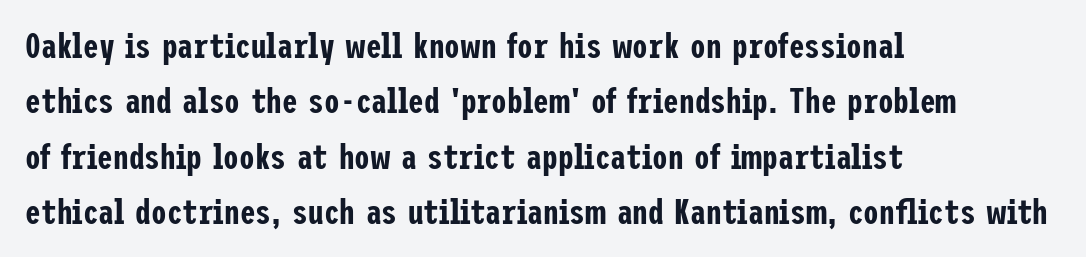
{"serif": "no", "italic": "no", "width": "condensed", "stroke_contrast": "low", "x_height": "medium", "underline": "no", "align": "left", "line_spacing": "normal", "line_spacing_ratio": 1.58, "letter_spacing": "normal", "letter_spacing_em": 0.0, "glyph_px": 35}
